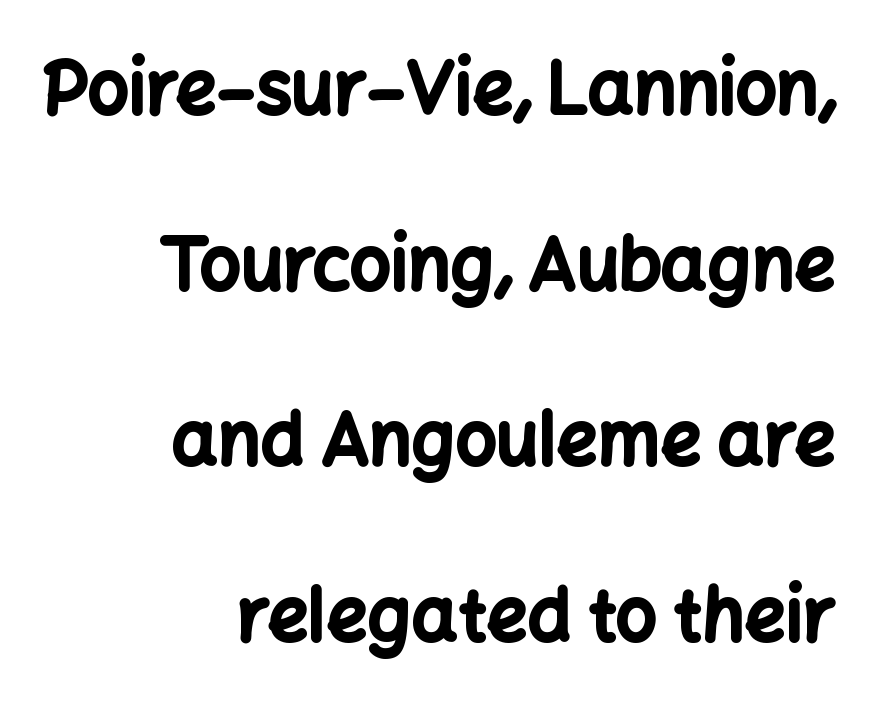
{"serif": "no", "italic": "no", "bold": "yes", "weight": "bold", "width": "normal", "stroke_contrast": "low", "x_height": "medium", "monospaced": "no", "underline": "no", "align": "right", "line_spacing": "loose", "line_spacing_ratio": 2.44, "letter_spacing": "normal", "letter_spacing_em": 0.0, "glyph_px": 72}
